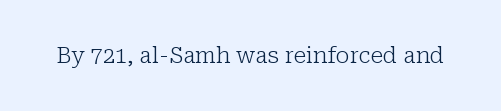
{"italic": "no", "bold": "no", "underline": "no", "letter_spacing": "normal", "letter_spacing_em": 0.0, "glyph_px": 22}
